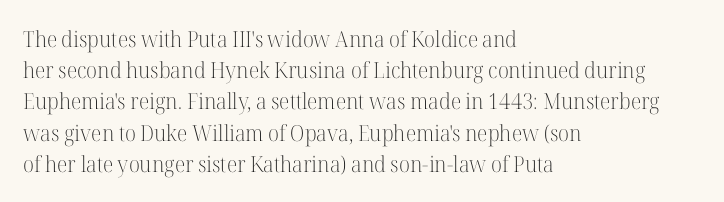
Every row of glyphs begins at an identical x-position on the left. The typesetting does not lean heavy: it is not bold. One glance says typical: line gaps are just what's usual. Underlining? Definitely not there.
